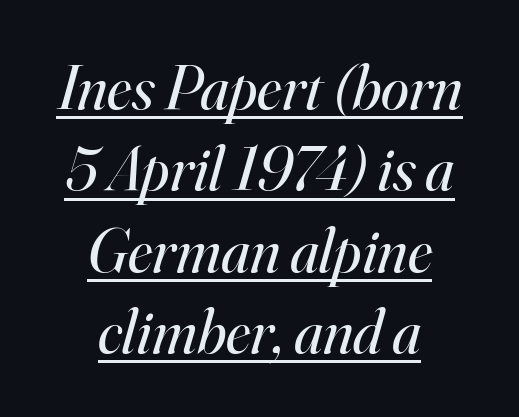
The horizontal fit of the characters is conventional and even. The glyphs in this specimen are seriffed. The lines in this sample share a center point and differ in where they start and stop. The typesetting does not lean heavy: it is not bold. This block has exactly the height ordinary leading produces.
